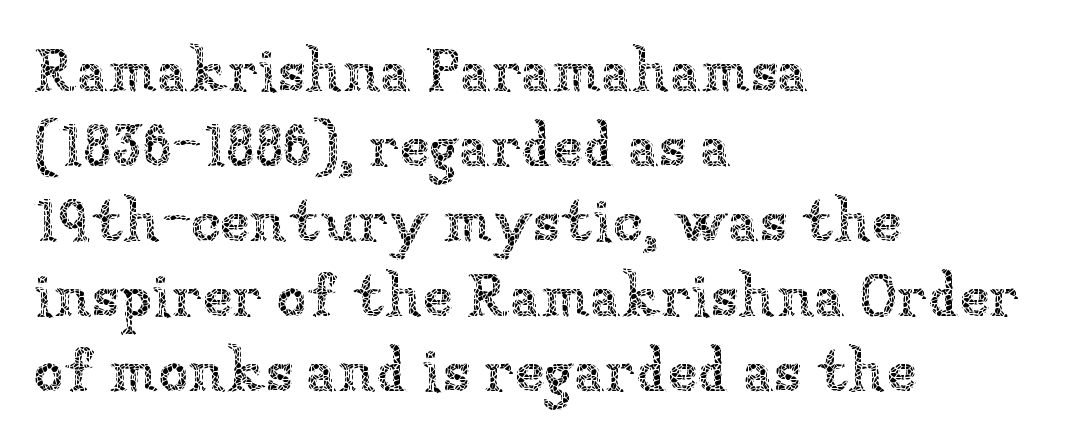
Q: Is the text bold? A: No.
Q: Is the text italic (slanted)? A: No, it is upright.
Q: Is the text underlined? A: No.
Q: How is the paragraph aligned? A: Left-aligned.
Q: Is the spacing between letters normal or unusually wide? A: Normal.
Q: Width (condensed, normal, or wide)? A: Normal.
Q: Stroke contrast? A: Low.
Q: x-height? A: Medium.
Q: Monospaced? A: No.
